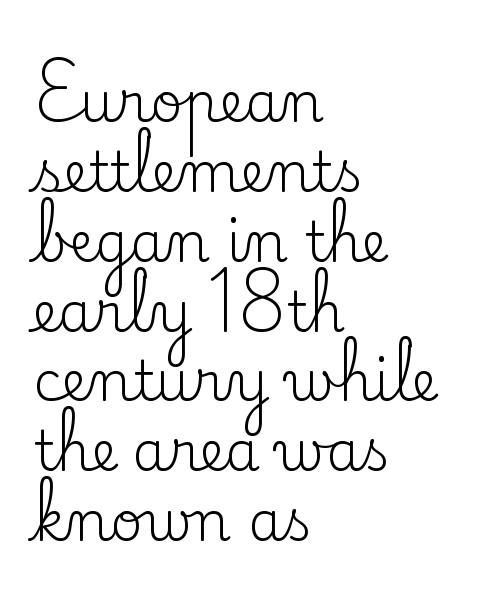
The image shows 55 px regular-weight type, upright; set left-aligned, normal line spacing (1.27x), normal letter spacing, not underlined; low stroke contrast and a small x-height.
